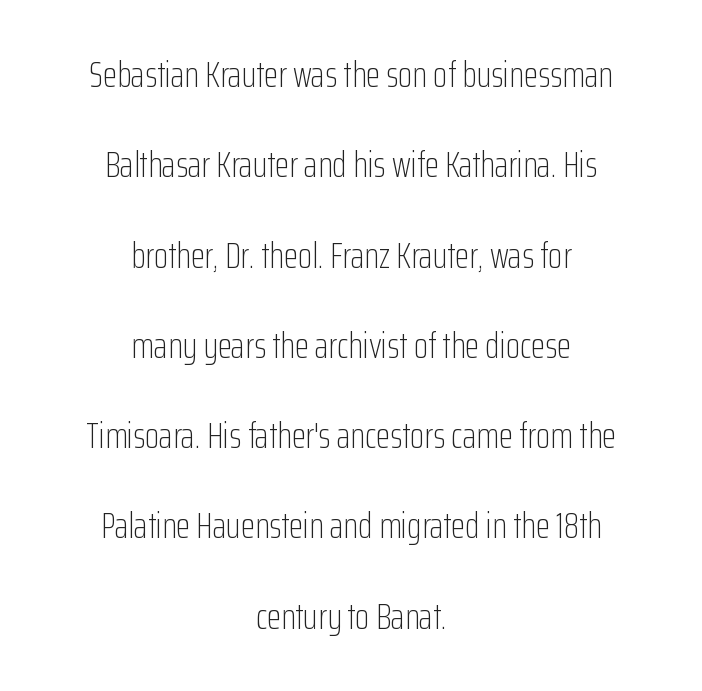
Q: Is the text bold? A: No.
Q: Is the text italic (slanted)? A: No, it is upright.
Q: Is the typeface a serif or a sans-serif typeface? A: Sans-serif.
Q: Is the text underlined? A: No.
Q: How is the paragraph aligned? A: Centered.
Q: Is the spacing between letters normal or unusually wide? A: Normal.
Q: Is the spacing between lines tight, normal or loose? A: Loose.
Q: Width (condensed, normal, or wide)? A: Condensed.
Q: Stroke contrast? A: Low.
Q: x-height? A: Medium.
Q: Monospaced? A: No.
